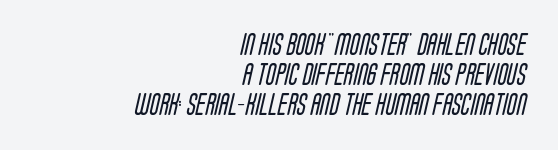
{"bold": "no", "underline": "no", "align": "right", "line_spacing": "normal", "line_spacing_ratio": 1.37, "letter_spacing": "normal", "letter_spacing_em": 0.0, "glyph_px": 22}
